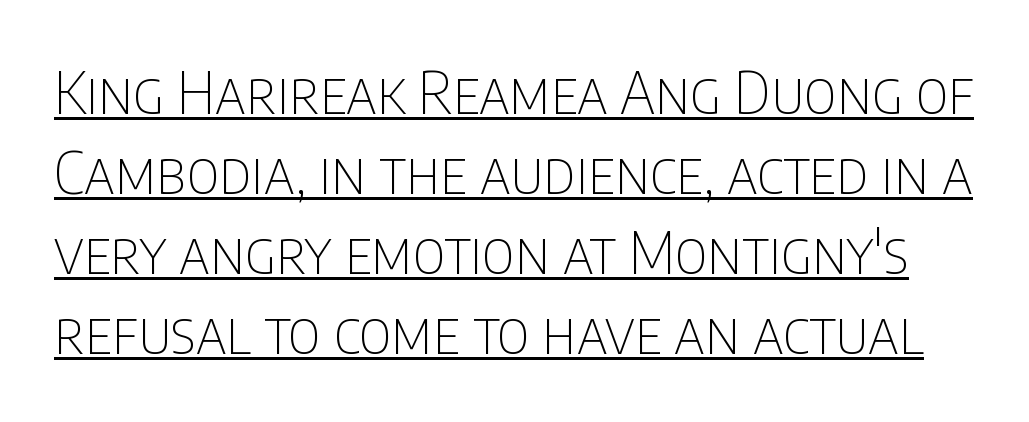
Q: Is the text bold? A: No.
Q: Is the text italic (slanted)? A: No, it is upright.
Q: Is the typeface a serif or a sans-serif typeface? A: Sans-serif.
Q: Is the text underlined? A: Yes.
Q: Is the spacing between letters normal or unusually wide? A: Normal.
Q: Is the spacing between lines tight, normal or loose? A: Normal.
Q: Width (condensed, normal, or wide)? A: Condensed.
Q: Stroke contrast? A: Low.
Q: x-height? A: Large.
Q: Monospaced? A: No.
